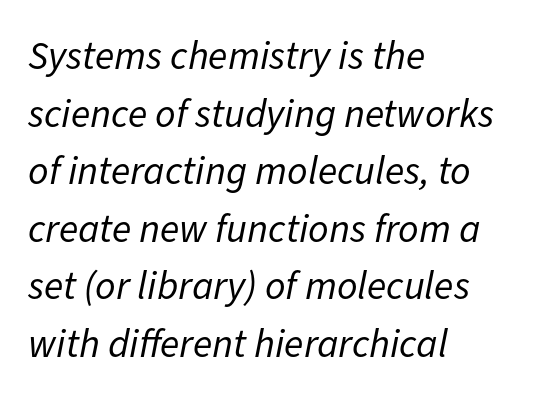
{"italic": "yes", "lean": "right", "slant_degrees": 11, "bold": "no", "weight": "regular", "width": "normal", "stroke_contrast": "low", "x_height": "medium", "monospaced": "no", "underline": "no", "align": "left", "line_spacing": "normal", "line_spacing_ratio": 1.44, "letter_spacing": "normal", "letter_spacing_em": 0.0, "glyph_px": 40}
